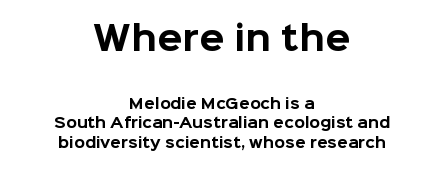
The image shows 33 px bold sans-serif type, upright; set centered, normal line spacing (1.4x), normal letter spacing, not underlined; the first (top) block is 2.36x larger; low stroke contrast and a medium x-height.
